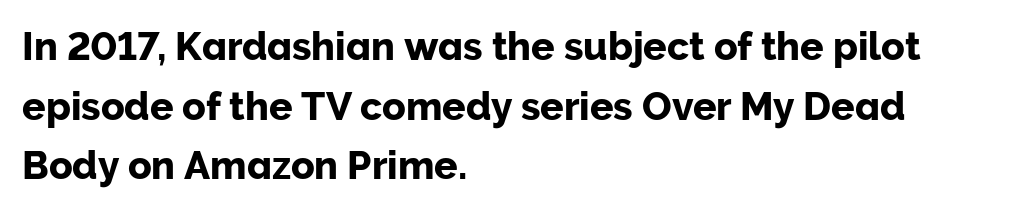
The image shows 39 px sans-serif type, upright; set left-aligned, normal line spacing (1.53x), normal letter spacing, not underlined; low stroke contrast and a medium x-height.
